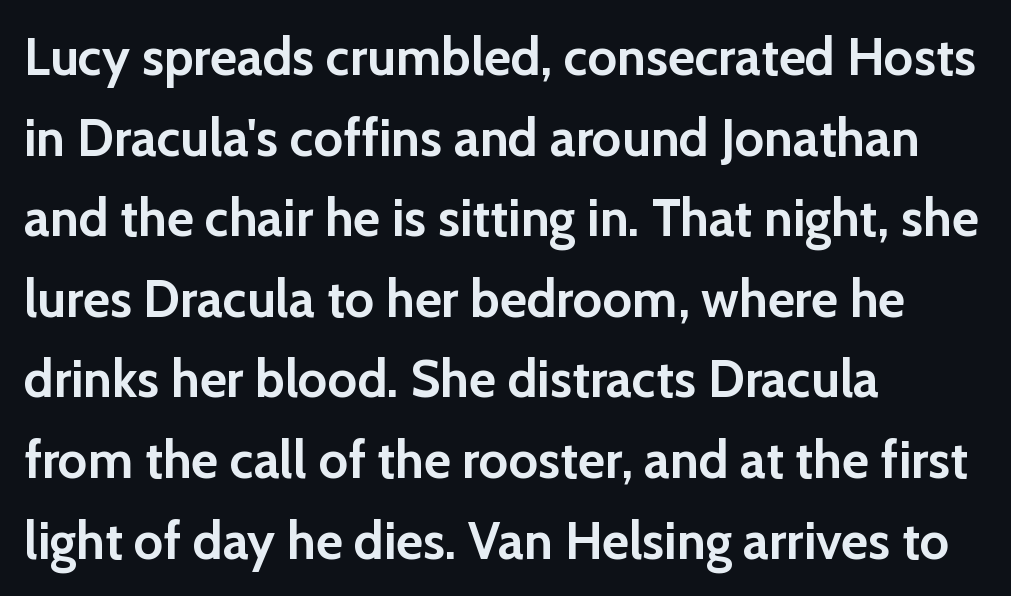
Thick stems and heavy bowls — unmistakably bold. Check under the words: just untouched page. Interline gaps are of average width in this sample. A typesetter would label this face a sans. Notice how the stems are strictly vertical — no italics here.
